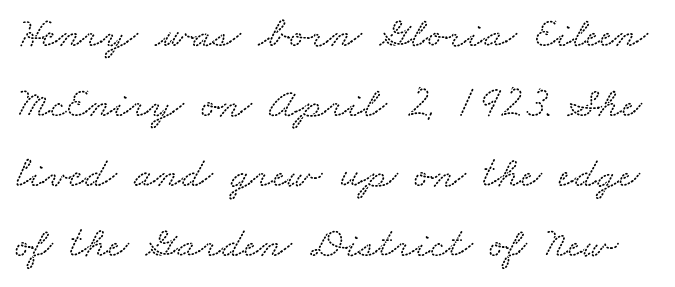
The image shows 44 px wide serif type; set normal line spacing (1.59x), normal letter spacing, not underlined; medium stroke contrast and a small x-height.
